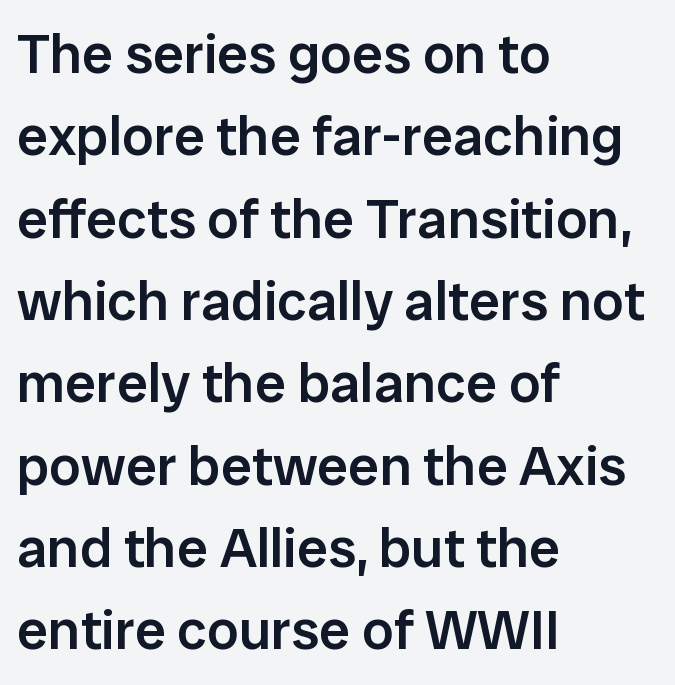
{"serif": "no", "italic": "no", "bold": "semi", "weight": "semibold", "width": "normal", "stroke_contrast": "low", "x_height": "medium", "monospaced": "no", "underline": "no", "align": "left", "line_spacing": "normal", "line_spacing_ratio": 1.47, "letter_spacing": "normal", "letter_spacing_em": 0.0, "glyph_px": 56}
